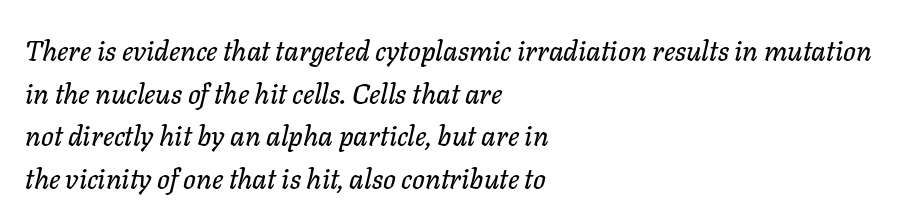
{"italic": "yes", "lean": "right", "slant_degrees": 11, "width": "normal", "stroke_contrast": "low", "x_height": "medium", "monospaced": "no", "underline": "no", "align": "left", "line_spacing": "normal", "line_spacing_ratio": 1.52, "letter_spacing": "normal", "letter_spacing_em": 0.0, "glyph_px": 28}
